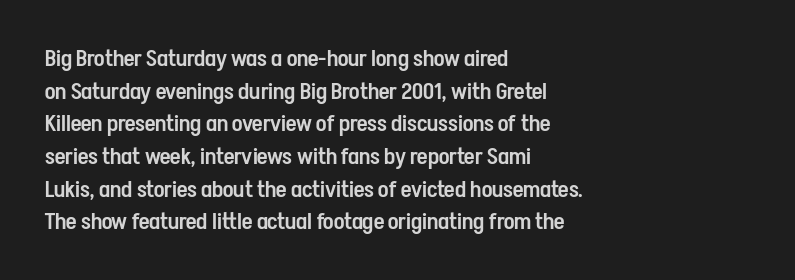
Q: Is the text bold? A: Semi-bold.
Q: Is the text italic (slanted)? A: No, it is upright.
Q: Is the text underlined? A: No.
Q: How is the paragraph aligned? A: Left-aligned.
Q: Is the spacing between letters normal or unusually wide? A: Normal.
Q: Is the spacing between lines tight, normal or loose? A: Normal.
